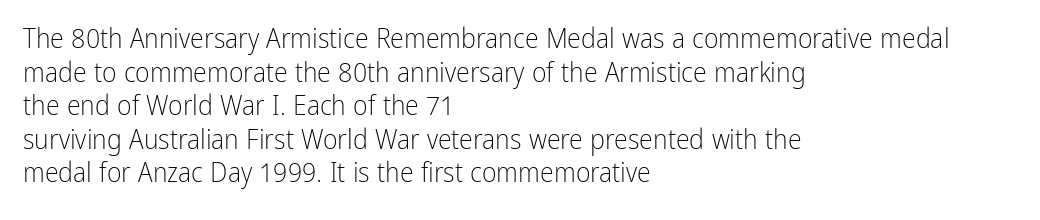
Q: Is the text bold? A: No.
Q: Is the text italic (slanted)? A: No, it is upright.
Q: Is the typeface a serif or a sans-serif typeface? A: Sans-serif.
Q: Is the text underlined? A: No.
Q: How is the paragraph aligned? A: Left-aligned.
Q: Is the spacing between letters normal or unusually wide? A: Normal.
Q: Width (condensed, normal, or wide)? A: Condensed.
Q: Stroke contrast? A: Low.
Q: x-height? A: Medium.
Q: Monospaced? A: No.
